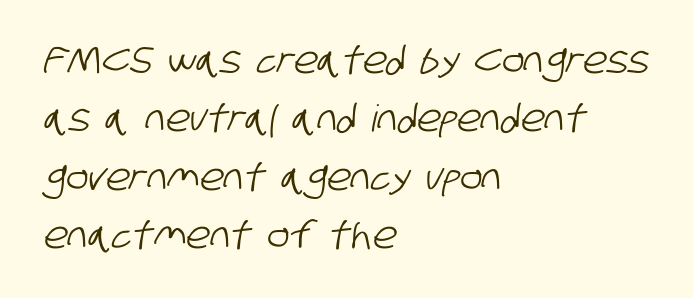
Q: Is the typeface a serif or a sans-serif typeface? A: Sans-serif.
Q: Is the text underlined? A: No.
Q: How is the paragraph aligned? A: Left-aligned.
Q: Is the spacing between letters normal or unusually wide? A: Normal.
Q: Is the spacing between lines tight, normal or loose? A: Normal.
Q: Width (condensed, normal, or wide)? A: Condensed.
Q: Stroke contrast? A: Low.
Q: x-height? A: Large.
Q: Monospaced? A: No.
